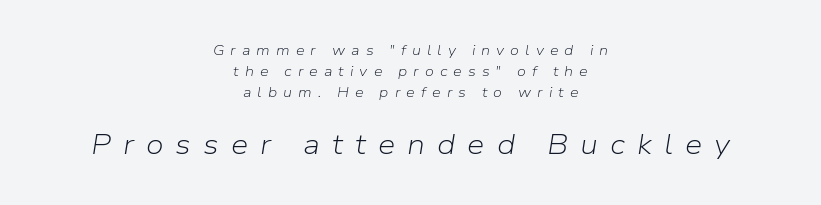
Q: Is the text bold? A: No.
Q: Is the text italic (slanted)? A: Yes, it leans right by about 9 degrees.
Q: Is the text underlined? A: No.
Q: How is the paragraph aligned? A: Centered.
Q: Is the spacing between letters normal or unusually wide? A: Unusually wide.
Q: Is the spacing between lines tight, normal or loose? A: Normal.
Q: Which block of text is set in a larger size, the first (top) or the second (bottom)? A: The second (bottom) one.
Q: Width (condensed, normal, or wide)? A: Normal.
Q: Stroke contrast? A: Low.
Q: x-height? A: Medium.
Q: Monospaced? A: No.
